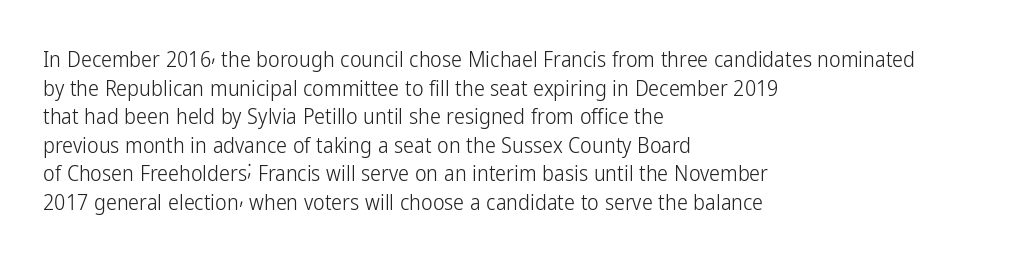
Check the space under the baseline: it is left empty. Characters follow at the spacing the type designer built in. These glyphs show unthickened strokes, regular width or finer. This is the regular roman posture of the typeface. A typesetter would call this leading conventional body-copy spacing. The compositor pushed each line to the left boundary.
